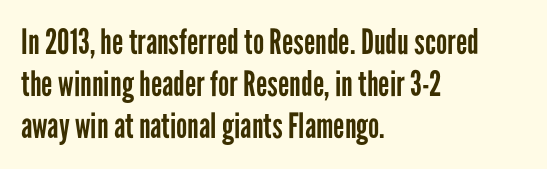
Font category for this specimen: sans-serif. Lines of text with bare space underneath. Think of a printed novel: that variable character pitch is what you see here. The letters sit at their default tracking, neither squeezed nor spread. Heaviness? Minimal to ordinary, like unemphasized prose.
